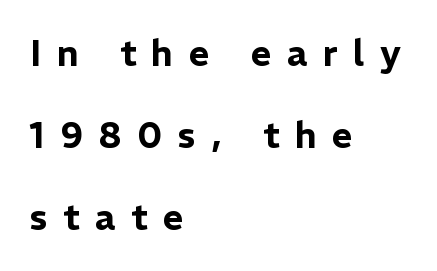
Q: Is the text italic (slanted)? A: No, it is upright.
Q: Is the typeface a serif or a sans-serif typeface? A: Sans-serif.
Q: Is the text underlined? A: No.
Q: How is the paragraph aligned? A: Left-aligned.
Q: Is the spacing between letters normal or unusually wide? A: Unusually wide.
Q: Is the spacing between lines tight, normal or loose? A: Loose.
Q: Width (condensed, normal, or wide)? A: Normal.
Q: Stroke contrast? A: Low.
Q: x-height? A: Medium.
Q: Monospaced? A: No.
